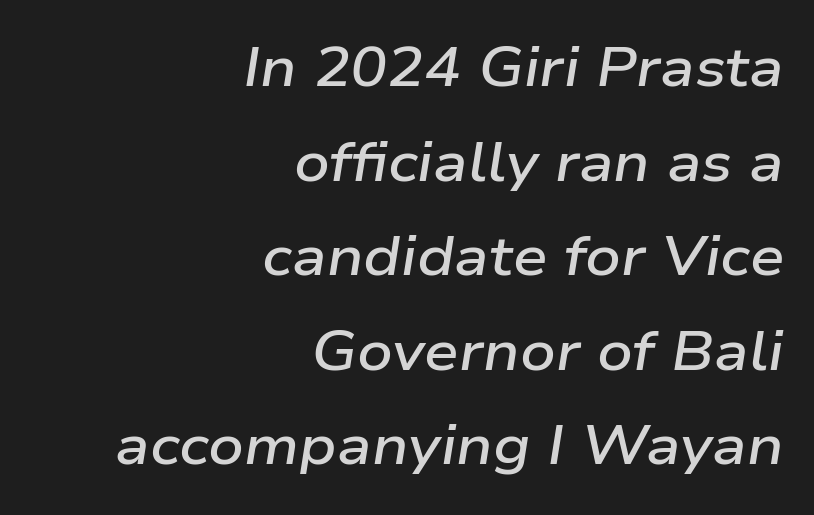
Q: Is the text bold? A: Semi-bold.
Q: Is the text italic (slanted)? A: Yes, it leans right by about 9 degrees.
Q: Is the text underlined? A: No.
Q: How is the paragraph aligned? A: Right-aligned.
Q: Is the spacing between letters normal or unusually wide? A: Normal.
Q: Width (condensed, normal, or wide)? A: Wide.
Q: Stroke contrast? A: Low.
Q: x-height? A: Medium.
Q: Monospaced? A: No.
